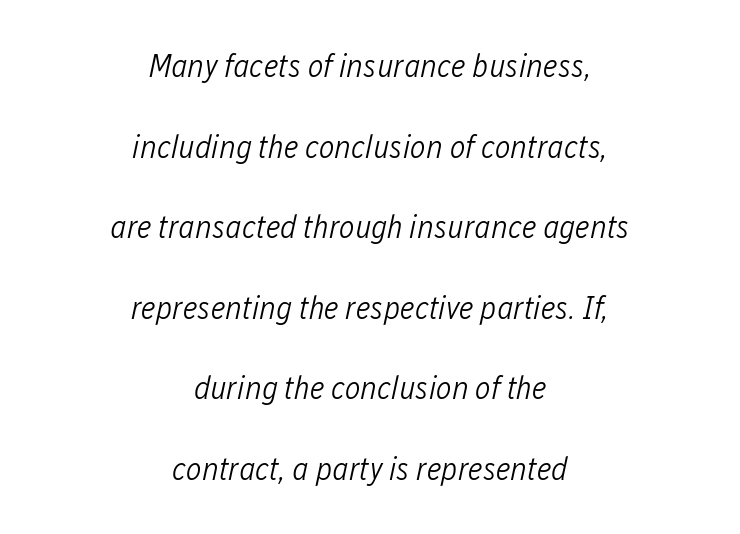
{"italic": "yes", "lean": "right", "slant_degrees": 12, "bold": "no", "weight": "light", "width": "condensed", "stroke_contrast": "low", "x_height": "medium", "monospaced": "no", "underline": "no", "align": "center", "line_spacing": "loose", "line_spacing_ratio": 2.44, "letter_spacing": "normal", "letter_spacing_em": 0.0, "glyph_px": 33}
